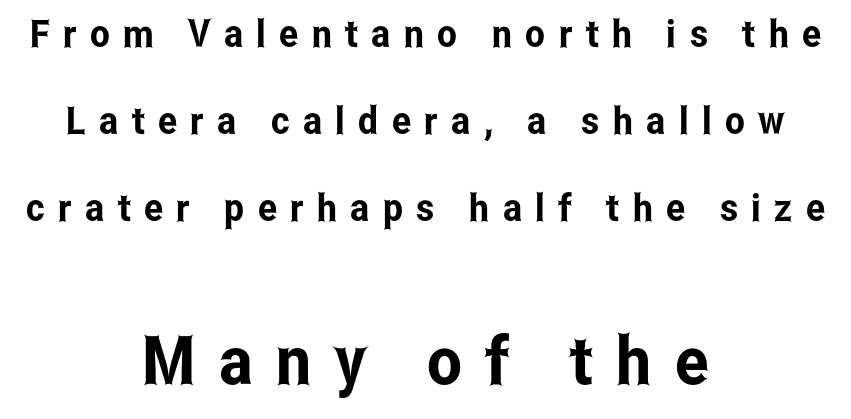
{"serif": "no", "italic": "no", "width": "condensed", "stroke_contrast": "low", "x_height": "medium", "monospaced": "no", "underline": "no", "align": "center", "line_spacing": "loose", "line_spacing_ratio": 2.29, "letter_spacing": "wide", "letter_spacing_em": 0.35, "larger_block": "second", "size_ratio": 1.76, "glyph_px": 67}
